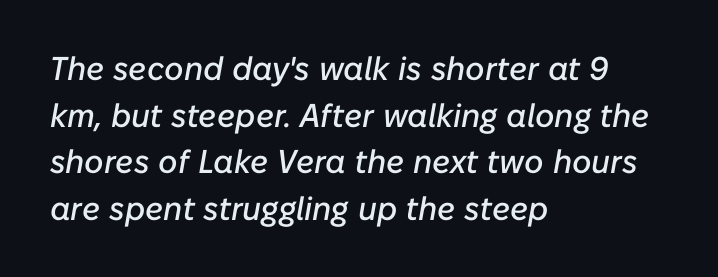
{"italic": "yes", "lean": "right", "slant_degrees": 10, "width": "normal", "stroke_contrast": "low", "x_height": "medium", "monospaced": "no", "underline": "no", "align": "left", "line_spacing": "normal", "line_spacing_ratio": 1.41, "letter_spacing": "normal", "letter_spacing_em": 0.0, "glyph_px": 33}
